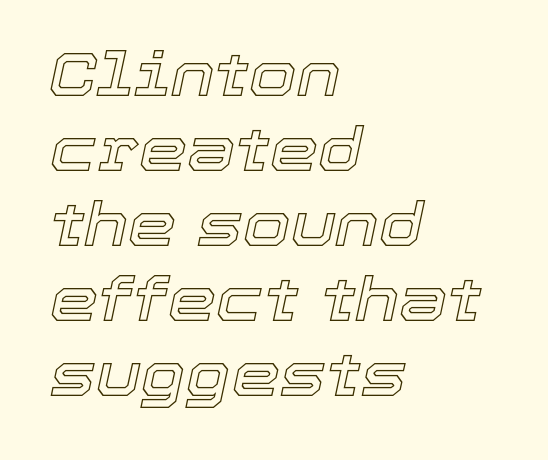
{"italic": "yes", "lean": "right", "slant_degrees": 12, "width": "normal", "x_height": "medium", "monospaced": "no", "underline": "no", "align": "left", "line_spacing_ratio": 1.23, "letter_spacing": "normal", "letter_spacing_em": 0.0, "glyph_px": 61}
